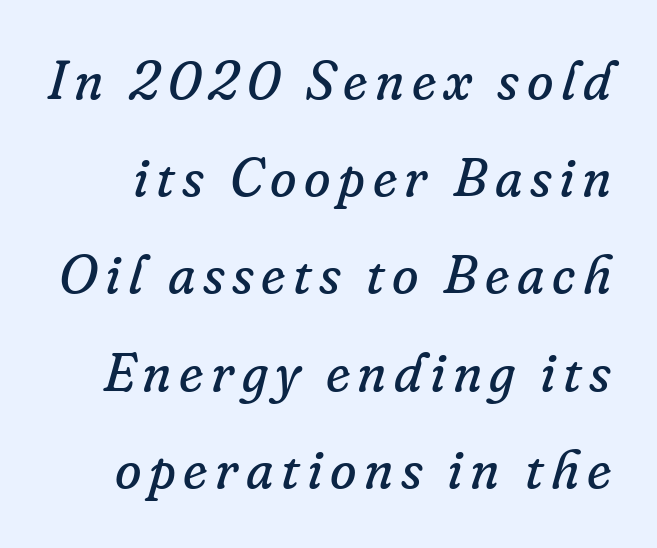
The image shows 54 px regular-weight serif type, italic (leaning right); set line spacing 1.8x, not underlined; low stroke contrast and a small x-height.
